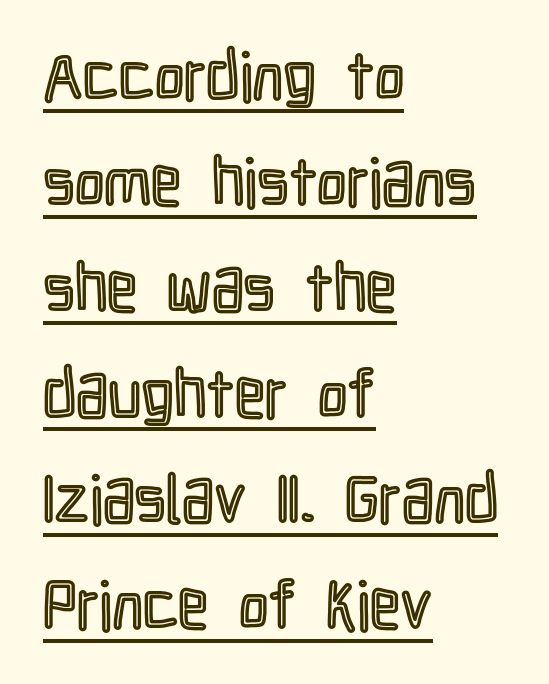
What's the leading like? Ordinary, nothing unusual. Is the letter spacing exaggerated? No — it looks like the ordinary default. The passage is arranged the way most books set body copy — flush left. You could not count columns in this text — the font is proportionally spaced.
